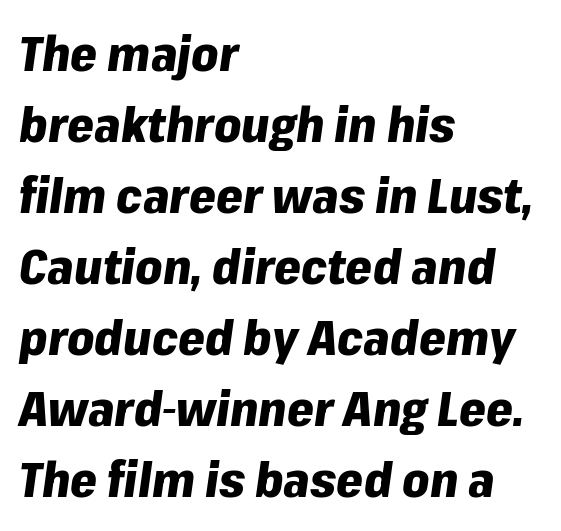
{"italic": "yes", "lean": "right", "slant_degrees": 8, "bold": "yes", "weight": "heavy", "width": "normal", "stroke_contrast": "low", "x_height": "medium", "monospaced": "no", "underline": "no", "align": "left", "line_spacing": "normal", "line_spacing_ratio": 1.48, "letter_spacing": "normal", "letter_spacing_em": 0.0, "glyph_px": 48}
